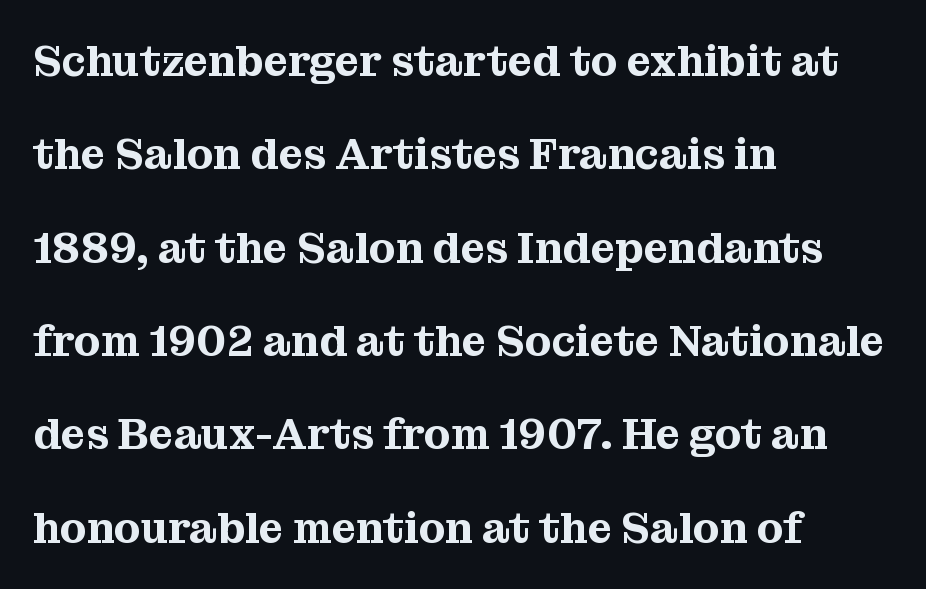
The image shows 43 px serif type, upright; set left-aligned, loose line spacing (2.17x), normal letter spacing, not underlined; medium stroke contrast and a medium x-height.
